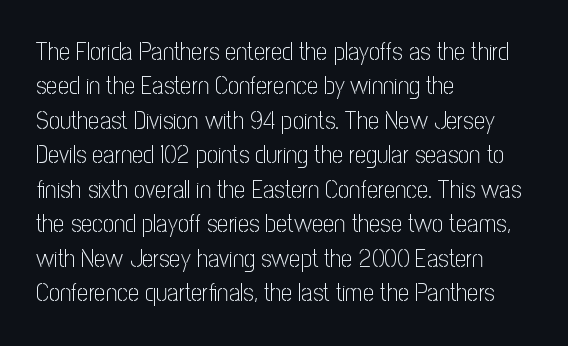
Spacing between characters is what you'd get straight out of the box. The passage shown is not underscored anywhere. The lines in this sample share a left origin and differ only in where they stop. The lines sit at an ordinary, default distance from one another. Is the type heavy? It reads as light-to-regular instead.
